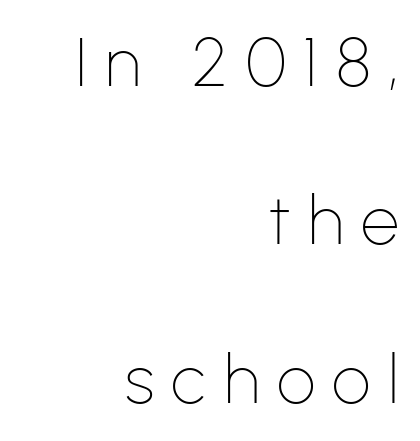
{"serif": "no", "italic": "no", "bold": "no", "weight": "thin", "width": "normal", "stroke_contrast": "low", "x_height": "medium", "monospaced": "no", "underline": "no", "align": "right", "line_spacing": "loose", "line_spacing_ratio": 2.33, "letter_spacing": "wide", "letter_spacing_em": 0.26, "glyph_px": 68}
